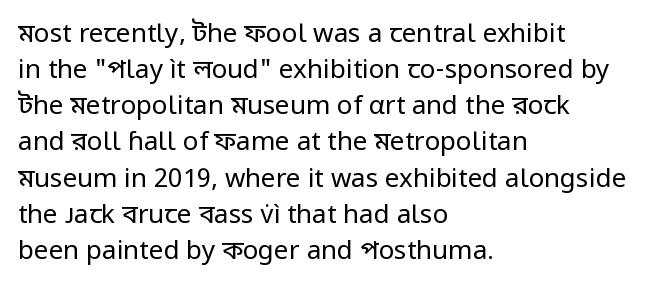
{"italic": "no", "bold": "no", "underline": "no", "align": "left", "line_spacing": "normal", "line_spacing_ratio": 1.39, "letter_spacing": "normal", "letter_spacing_em": 0.0, "glyph_px": 26}
